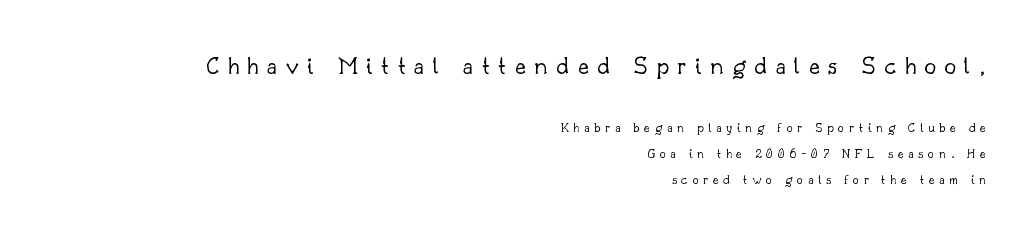
In terms of posture, this sample is upright. Unmarked baselines from the first word to the last. These lines have a slow, spaced-out rhythm from letter to letter. Leftover space on each line is placed entirely before the opening word.
